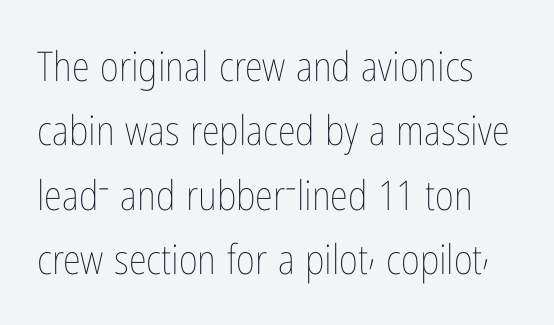
The image shows 41 px thin, condensed type, upright; set normal line spacing (1.57x), normal letter spacing, not underlined; low stroke contrast and a medium x-height.
